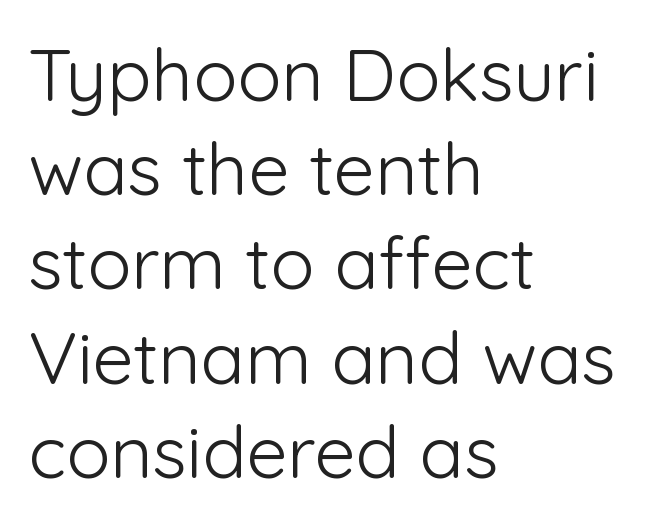
Q: Is the text bold? A: No.
Q: Is the text italic (slanted)? A: No, it is upright.
Q: Is the typeface a serif or a sans-serif typeface? A: Sans-serif.
Q: Is the text underlined? A: No.
Q: How is the paragraph aligned? A: Left-aligned.
Q: Is the spacing between letters normal or unusually wide? A: Normal.
Q: Is the spacing between lines tight, normal or loose? A: Normal.
Q: Width (condensed, normal, or wide)? A: Normal.
Q: Stroke contrast? A: Low.
Q: x-height? A: Medium.
Q: Monospaced? A: No.
